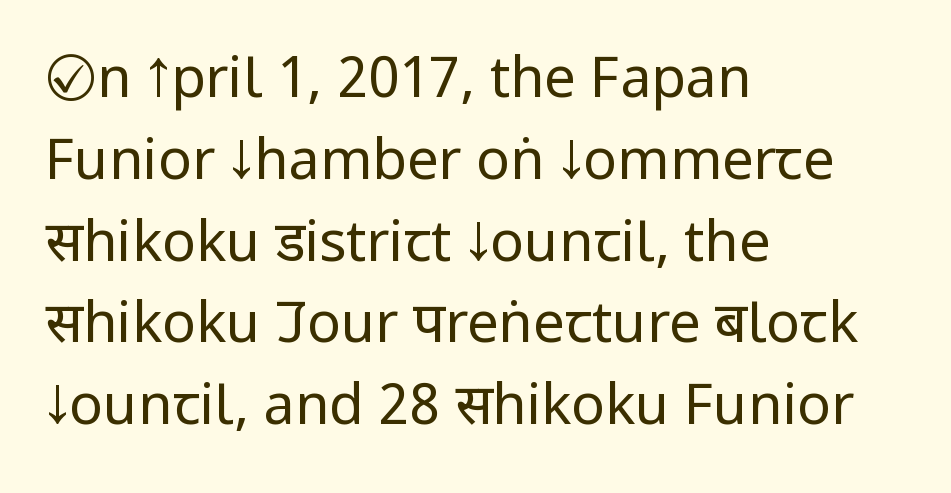
{"serif": "no", "italic": "no", "bold": "no", "weight": "regular", "width": "condensed", "stroke_contrast": "low", "x_height": "large", "monospaced": "no", "underline": "no", "align": "left", "line_spacing": "normal", "line_spacing_ratio": 1.46, "letter_spacing": "normal", "letter_spacing_em": 0.0, "glyph_px": 56}
